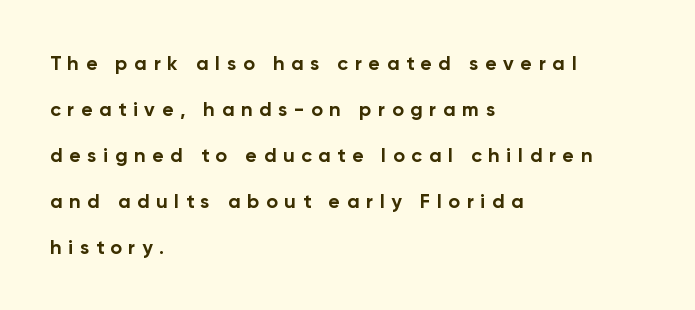
{"italic": "no", "bold": "yes", "underline": "no", "align": "left", "line_spacing": "loose", "line_spacing_ratio": 2.3, "letter_spacing": "wide", "letter_spacing_em": 0.33, "glyph_px": 20}
